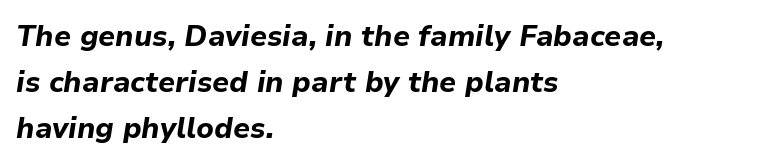
{"italic": "yes", "lean": "right", "slant_degrees": 9, "bold": "yes", "weight": "bold", "width": "normal", "stroke_contrast": "low", "x_height": "medium", "monospaced": "no", "underline": "no", "align": "left", "line_spacing": "normal", "line_spacing_ratio": 1.59, "letter_spacing": "normal", "letter_spacing_em": 0.0, "glyph_px": 29}
